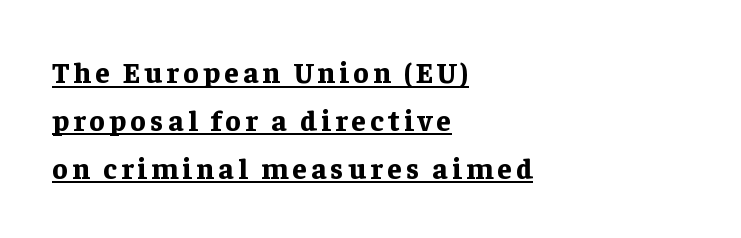
Q: Is the text bold? A: Yes.
Q: Is the text italic (slanted)? A: No, it is upright.
Q: Is the typeface a serif or a sans-serif typeface? A: Serif.
Q: Is the text underlined? A: Yes.
Q: How is the paragraph aligned? A: Left-aligned.
Q: Is the spacing between lines tight, normal or loose? A: Normal.
Q: Width (condensed, normal, or wide)? A: Normal.
Q: Stroke contrast? A: Low.
Q: x-height? A: Medium.
Q: Monospaced? A: No.
